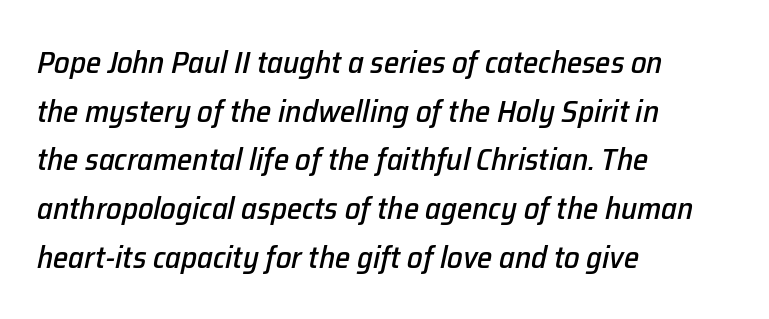
These lines stack with their left ends in a neat column. Descenders hang freely into open space. Spacing between characters is what you'd get straight out of the box. In terms of posture, this sample is oblique. In terms of leading, this rendering sits right in the middle. The face used here is proportionally spaced, like ordinary book or web type.
